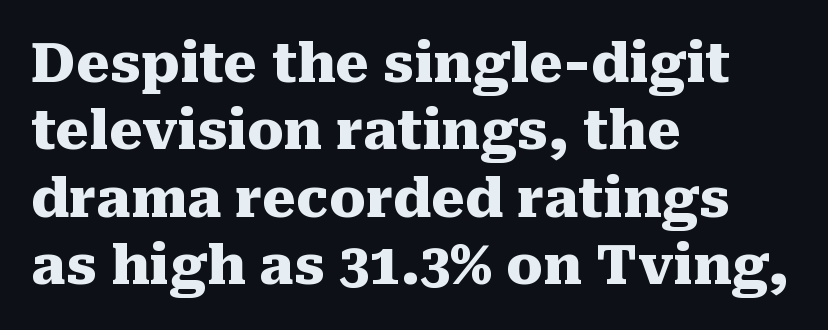
{"serif": "yes", "italic": "no", "bold": "yes", "weight": "heavy", "width": "normal", "stroke_contrast": "medium", "x_height": "medium", "monospaced": "no", "underline": "no", "align": "left", "line_spacing": "normal", "line_spacing_ratio": 1.25, "letter_spacing": "normal", "letter_spacing_em": 0.0, "glyph_px": 54}
